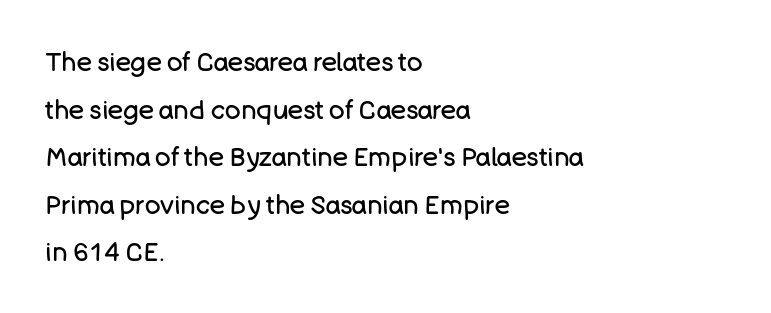
Q: Is the text bold? A: No.
Q: Is the text italic (slanted)? A: No, it is upright.
Q: Is the text underlined? A: No.
Q: How is the paragraph aligned? A: Left-aligned.
Q: Is the spacing between letters normal or unusually wide? A: Normal.
